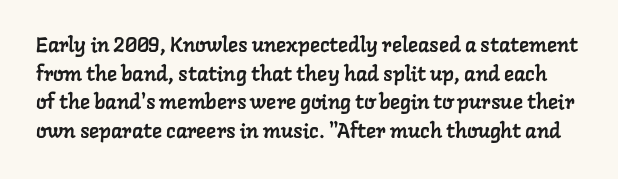
The glyphs are unaccompanied by any horizontal stroke below them. The rendering uses a moderate line-height, typical for paragraphs. The gaps between neighbouring characters are ordinary and unremarkable.
